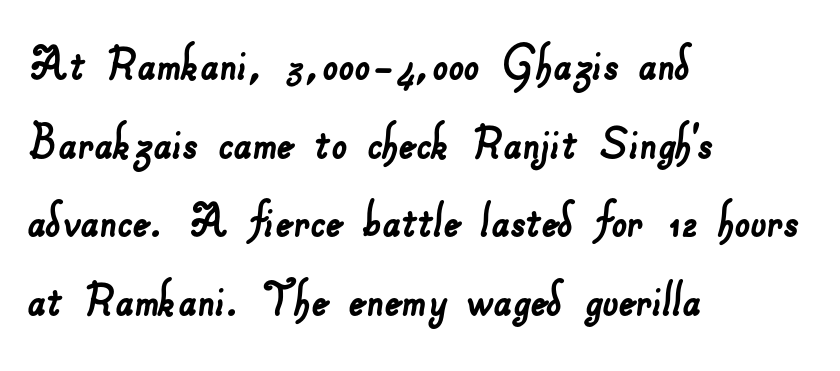
Q: Is the typeface a serif or a sans-serif typeface? A: Sans-serif.
Q: Is the text underlined? A: No.
Q: How is the paragraph aligned? A: Left-aligned.
Q: Is the spacing between letters normal or unusually wide? A: Normal.
Q: Is the spacing between lines tight, normal or loose? A: Normal.
Q: Width (condensed, normal, or wide)? A: Normal.
Q: Stroke contrast? A: Low.
Q: x-height? A: Small.
Q: Monospaced? A: No.
